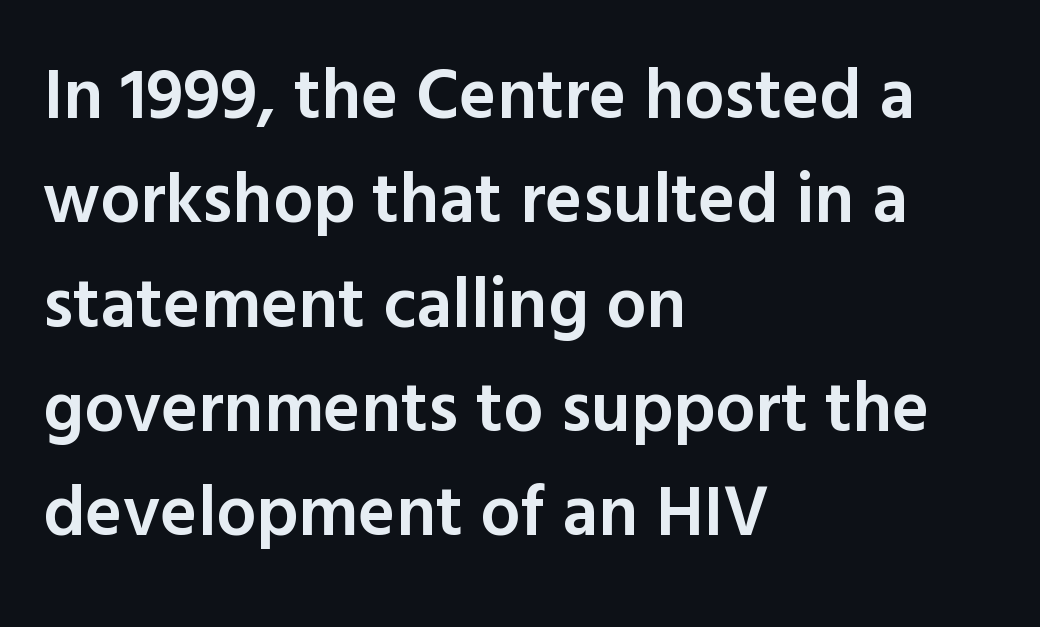
The image shows 71 px semibold sans-serif type, upright; set left-aligned, normal line spacing (1.47x), normal letter spacing, not underlined; a medium x-height.
